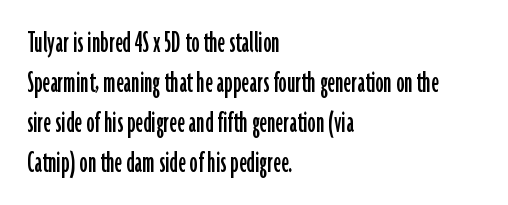
{"serif": "no", "italic": "no", "width": "condensed", "stroke_contrast": "low", "x_height": "medium", "monospaced": "no", "underline": "no", "align": "left", "line_spacing_ratio": 1.21, "letter_spacing": "normal", "letter_spacing_em": 0.0, "glyph_px": 33}
